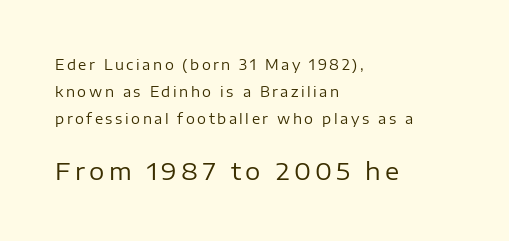
The text block is weighted toward the left margin, trailing off unevenly rightward. Vertical stems look standard width or narrower in stroke. Check under the words: just untouched page. Line spacing here is loose.
